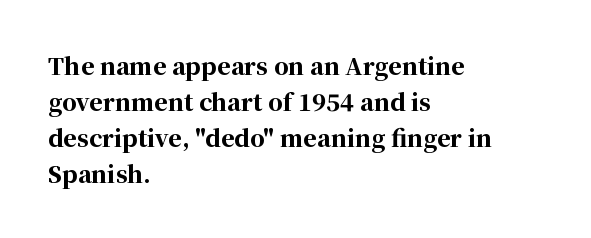
The image shows 23 px bold type, upright; set left-aligned, normal line spacing (1.56x), normal letter spacing, not underlined.
